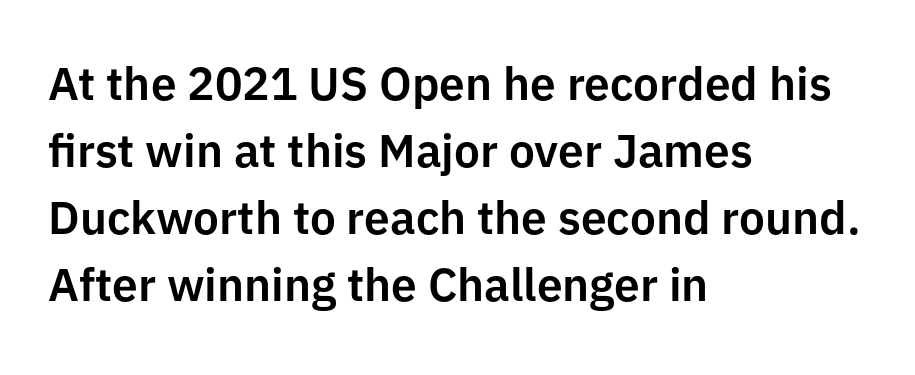
Q: Is the text italic (slanted)? A: No, it is upright.
Q: Is the typeface a serif or a sans-serif typeface? A: Sans-serif.
Q: Is the text underlined? A: No.
Q: How is the paragraph aligned? A: Left-aligned.
Q: Is the spacing between letters normal or unusually wide? A: Normal.
Q: Is the spacing between lines tight, normal or loose? A: Normal.
Q: Width (condensed, normal, or wide)? A: Normal.
Q: Stroke contrast? A: Low.
Q: x-height? A: Medium.
Q: Monospaced? A: No.
